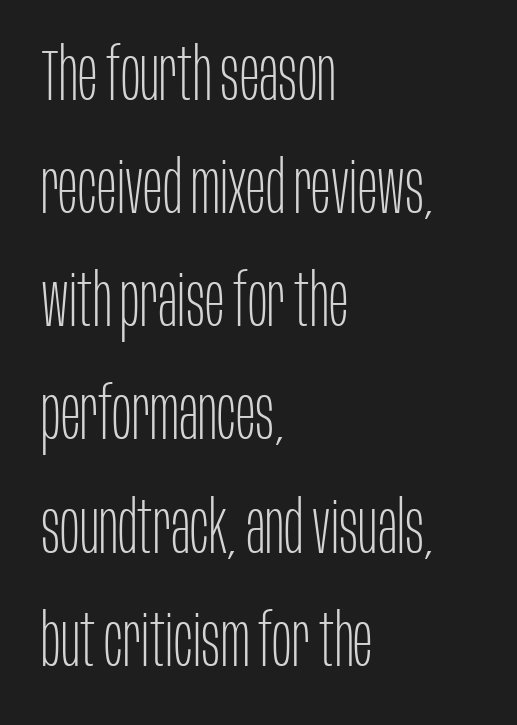
Nope, not italic — everything's standing straight. Heft: none added — not bold. This is sans-serif lettering, the kind often seen on screens and signage. The area under the type is left untouched. Character widths vary here, with narrow letters taking less room than wide ones.
